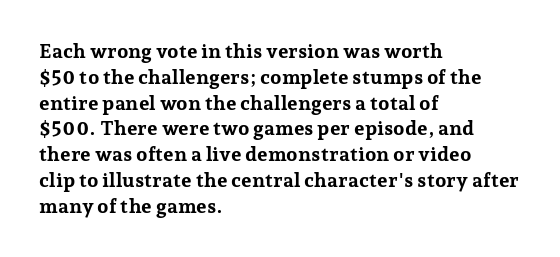
{"italic": "no", "bold": "yes", "underline": "no", "align": "left", "line_spacing": "normal", "line_spacing_ratio": 1.29, "letter_spacing": "normal", "letter_spacing_em": 0.0, "glyph_px": 20}
